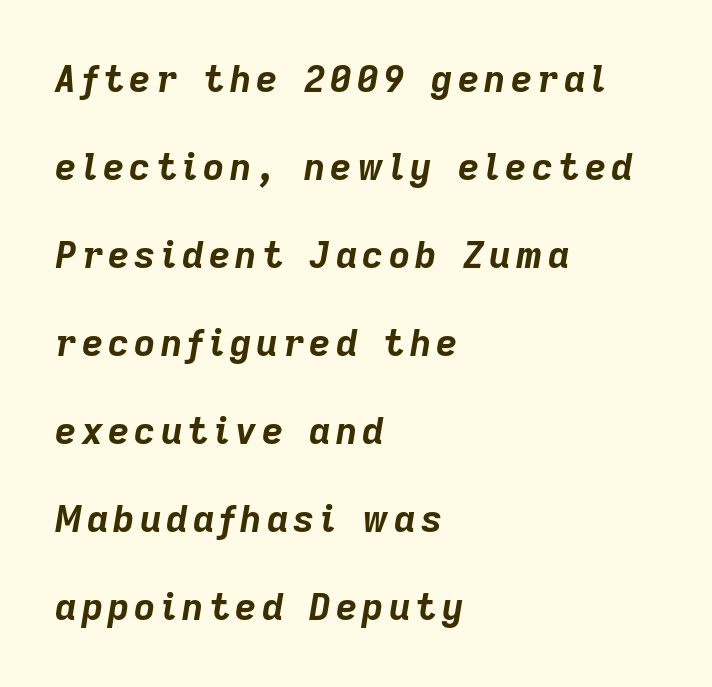
{"italic": "yes", "lean": "right", "slant_degrees": 9, "bold": "yes", "weight": "bold", "width": "normal", "stroke_contrast": "low", "x_height": "medium", "monospaced": "no", "underline": "no", "align": "left", "line_spacing": "loose", "line_spacing_ratio": 2.38, "glyph_px": 37}
